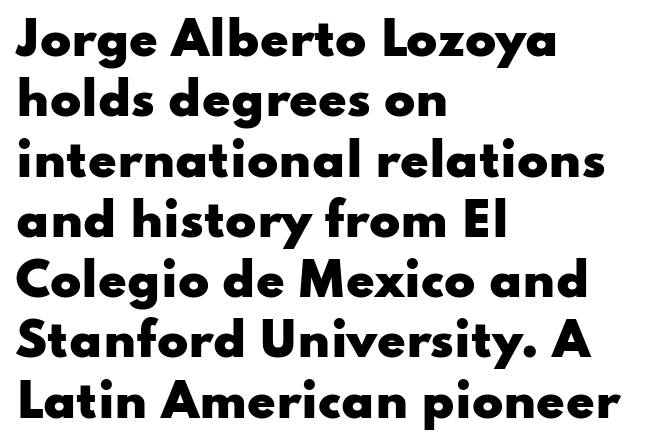
The image shows 46 px heavy, wide sans-serif type, upright; set left-aligned, normal line spacing (1.31x), normal letter spacing, not underlined; low stroke contrast and a small x-height.
